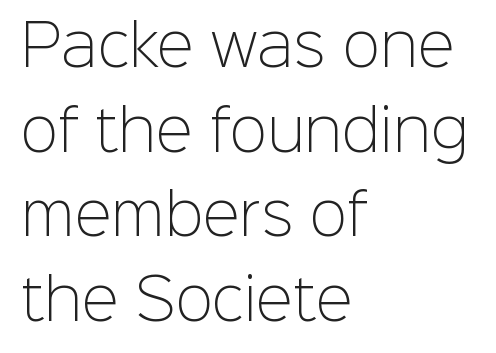
{"serif": "no", "italic": "no", "bold": "no", "weight": "light", "width": "normal", "stroke_contrast": "low", "x_height": "medium", "monospaced": "no", "underline": "no", "align": "left", "line_spacing": "normal", "line_spacing_ratio": 1.51, "letter_spacing": "normal", "letter_spacing_em": 0.0, "glyph_px": 56}
